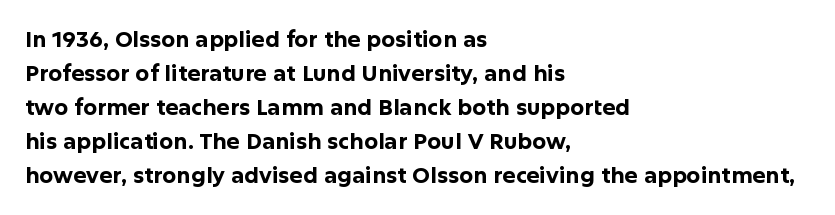
{"italic": "no", "bold": "yes", "underline": "no", "align": "left", "line_spacing": "normal", "line_spacing_ratio": 1.55, "letter_spacing": "normal", "letter_spacing_em": 0.0, "glyph_px": 22}
